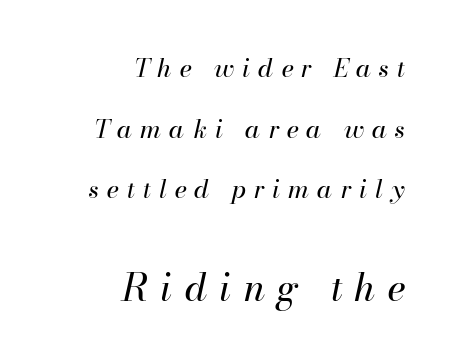
Leading is clearly above the norm, producing a sparse column. In terms of letterspacing, this is a distinctly airy, spread setting. The passage shown is typed in a proportional face where columns would drift. Does the bottom block carry the larger type? Yes, it does. Plain, unruled lines of type. Yep, that's italic — everything's leaning.
